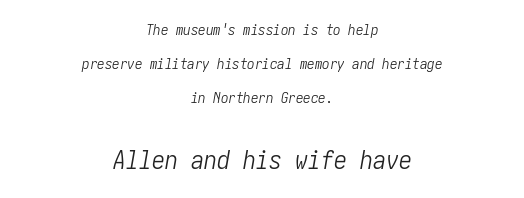
Q: Is the text bold? A: No.
Q: Is the text italic (slanted)? A: Yes, it leans right by about 10 degrees.
Q: Is the text underlined? A: No.
Q: How is the paragraph aligned? A: Centered.
Q: Is the spacing between letters normal or unusually wide? A: Normal.
Q: Is the spacing between lines tight, normal or loose? A: Loose.
Q: Which block of text is set in a larger size, the first (top) or the second (bottom)? A: The second (bottom) one.
